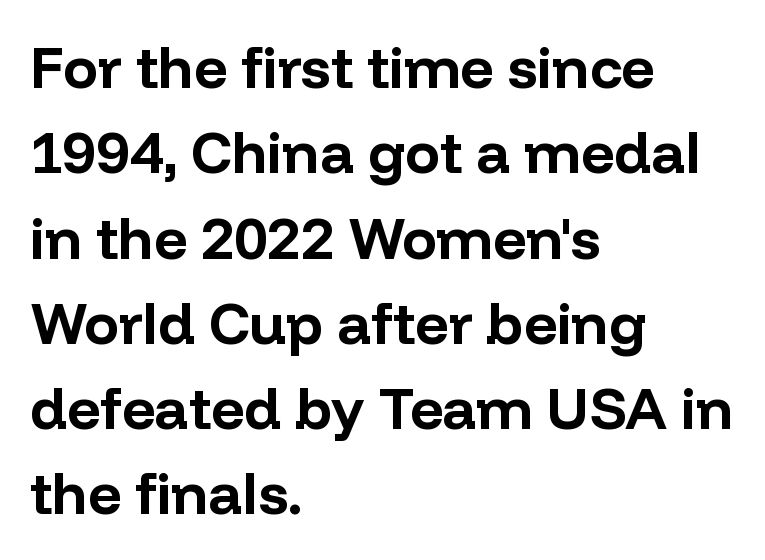
Q: Is the text bold? A: Yes.
Q: Is the text italic (slanted)? A: No, it is upright.
Q: Is the typeface a serif or a sans-serif typeface? A: Sans-serif.
Q: Is the text underlined? A: No.
Q: How is the paragraph aligned? A: Left-aligned.
Q: Is the spacing between letters normal or unusually wide? A: Normal.
Q: Is the spacing between lines tight, normal or loose? A: Normal.
Q: Width (condensed, normal, or wide)? A: Normal.
Q: Stroke contrast? A: Low.
Q: x-height? A: Medium.
Q: Monospaced? A: No.
